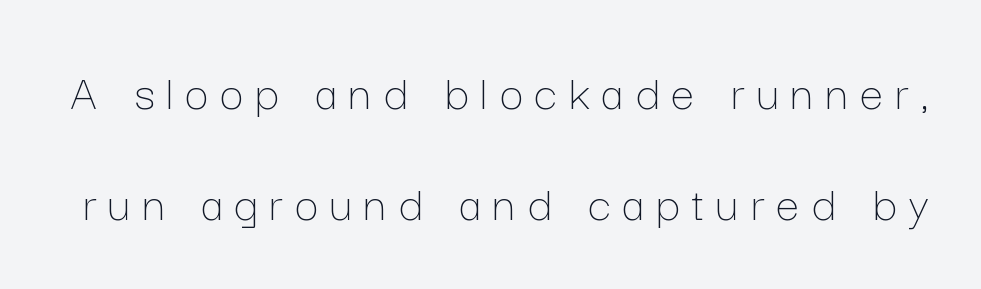
Think of a printed novel: that variable character pitch is what you see here. The lines are spread far apart with generous leading. The letters are spread apart with noticeably loose tracking. Each row of text sits above clean, open space. The lettering stays uniformly vertical, giving the passage a roman look.
